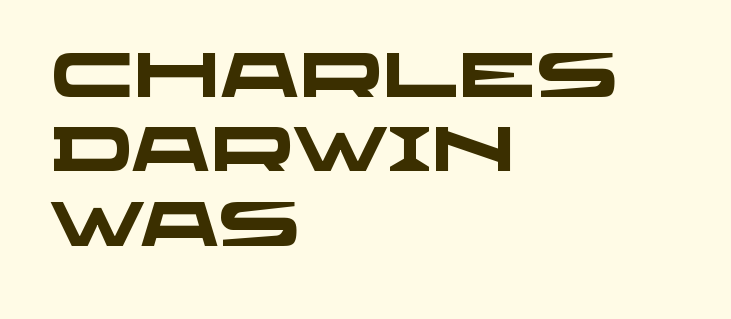
The glyphs are unaccompanied by any horizontal stroke below them. These lines keep a tight, regular rhythm from letter to letter. The rag falls on the right side of this text block. The rendering uses a bold face; every stroke is thick and dark.
